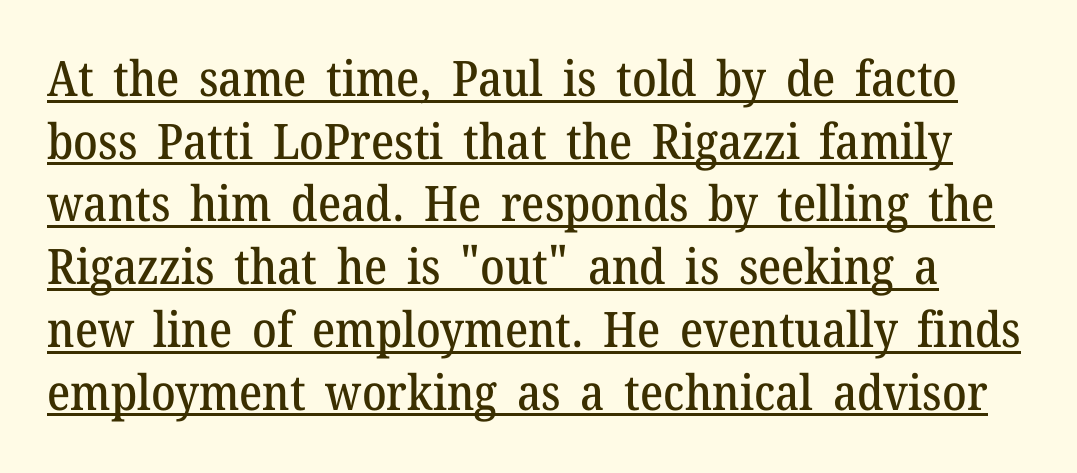
The image shows 49 px serif type, upright; set normal line spacing (1.28x), normal letter spacing, underlined; medium stroke contrast and a medium x-height.
